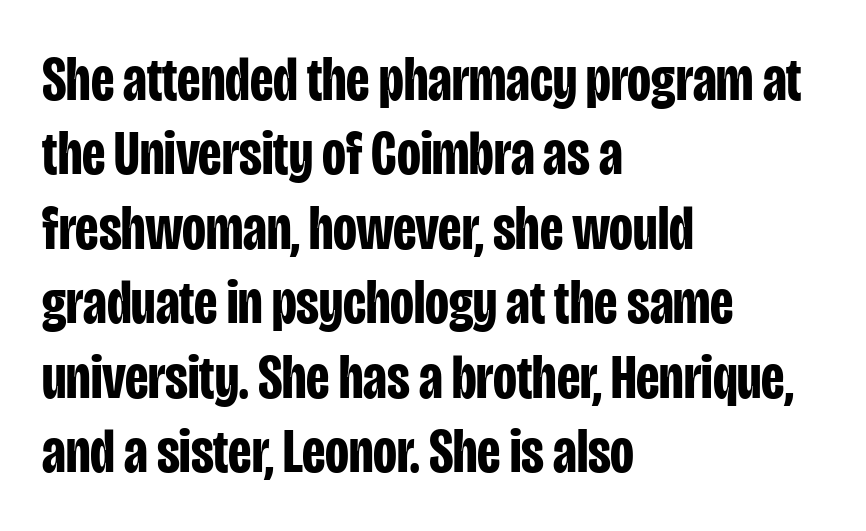
The image shows 62 px bold, condensed sans-serif type, upright; set left-aligned, line spacing 1.2x, normal letter spacing, not underlined; low stroke contrast and a large x-height.
